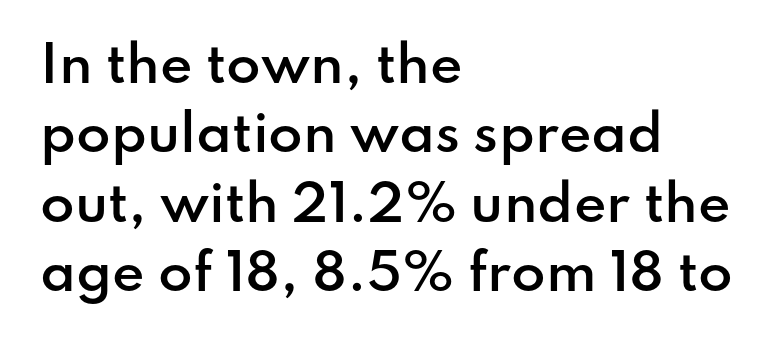
{"serif": "no", "italic": "no", "bold": "semi", "weight": "semibold", "width": "normal", "stroke_contrast": "low", "x_height": "small", "monospaced": "no", "underline": "no", "align": "left", "line_spacing": "normal", "line_spacing_ratio": 1.39, "letter_spacing": "normal", "letter_spacing_em": 0.0, "glyph_px": 50}
